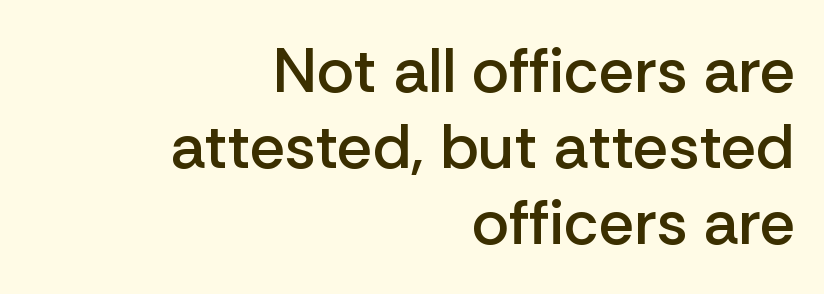
No italicization has been applied; the sample stays upright. Caption: standard tracking, unaltered. Is this a fixed-width face? No — the glyphs have proportional, varying widths. Type without underlining. The designer went with a sans here, leaving each stem footless.
